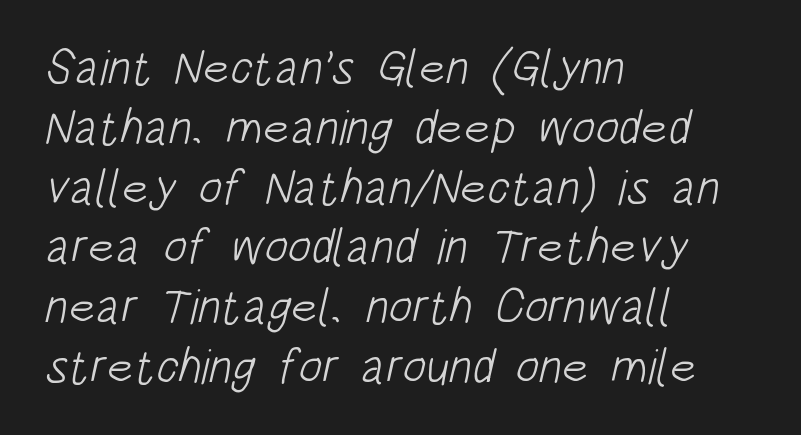
The image shows 49 px light, condensed sans-serif type; set left-aligned, line spacing 1.22x, normal letter spacing, not underlined; low stroke contrast and a large x-height.
